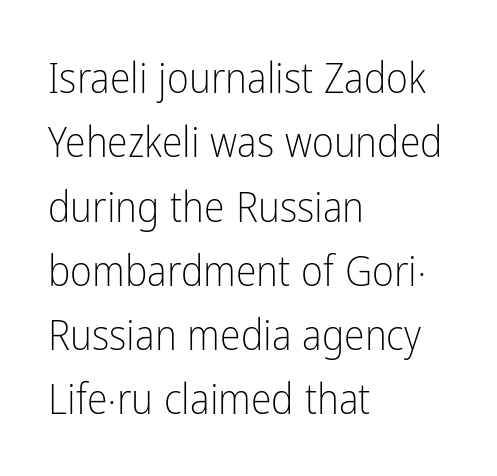
The image shows 42 px light, condensed sans-serif type, upright; set left-aligned, normal line spacing (1.53x), normal letter spacing, not underlined; low stroke contrast and a medium x-height.
